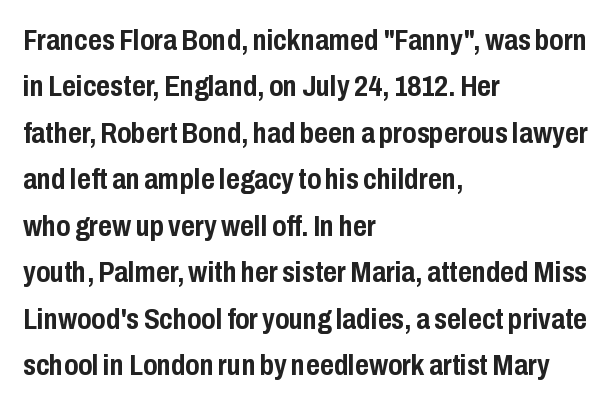
{"serif": "no", "italic": "no", "bold": "yes", "weight": "semibold", "width": "condensed", "stroke_contrast": "low", "x_height": "medium", "monospaced": "no", "underline": "no", "align": "left", "line_spacing": "normal", "line_spacing_ratio": 1.55, "letter_spacing": "normal", "letter_spacing_em": 0.0, "glyph_px": 30}
